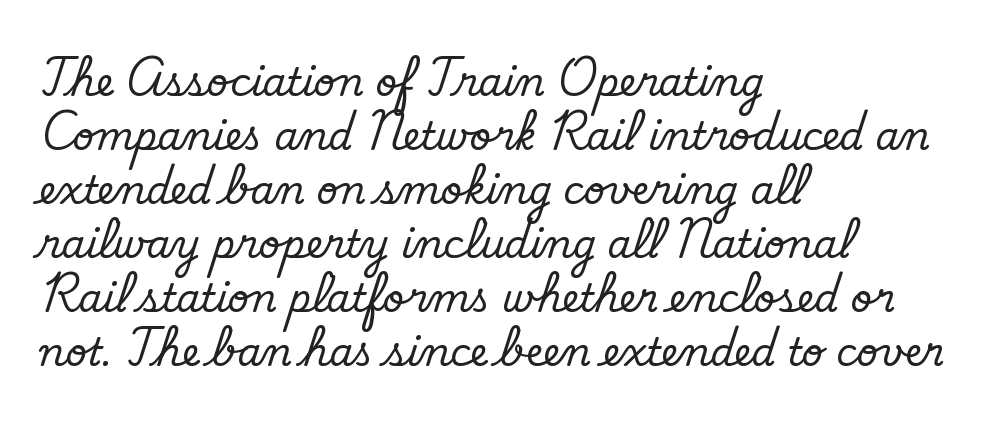
Is this a fixed-width face? No — the glyphs have proportional, varying widths. What's the leading like? Ordinary, nothing unusual. Plain, unruled lines of type. Nothing heavy about these letters — not bold at all. Look at the tracking — it's just the regular setting, nothing added.
